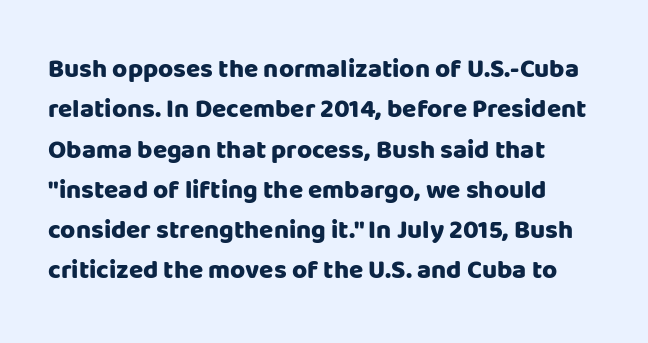
Glyph-to-glyph distance matches everyday printed text. Ordinary non-slanted type is in use. Pretty heavy lettering here — definitely bold. This block has exactly the height ordinary leading produces. Clear beneath every line of the passage.
